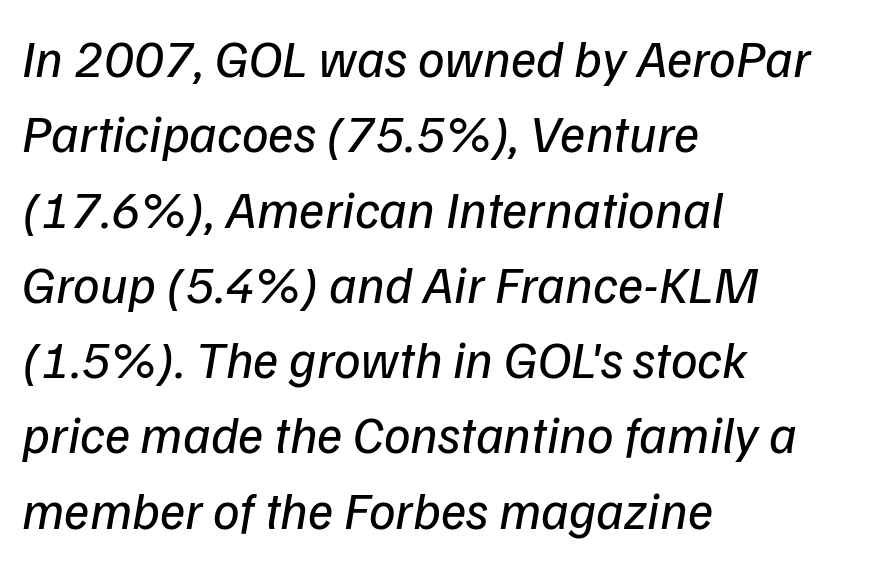
These lines stack with their left ends in a neat column. The letters advance in unequal steps, a hallmark of proportional type. The space beneath each line is pristine and unruled. When letters slant like this, we call the style italic. The line texture is even and compact thanks to regular tracking. The leading is moderate, giving the passage an even texture.
